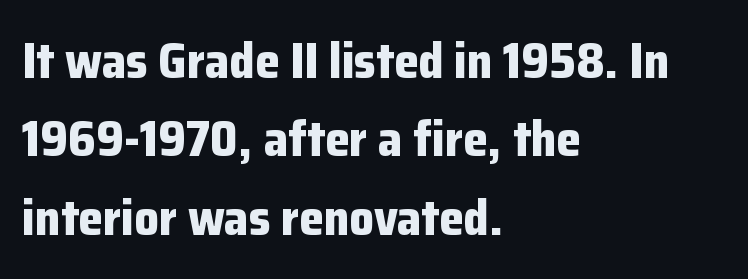
Q: Is the text bold? A: Yes.
Q: Is the text italic (slanted)? A: No, it is upright.
Q: Is the typeface a serif or a sans-serif typeface? A: Sans-serif.
Q: Is the text underlined? A: No.
Q: How is the paragraph aligned? A: Left-aligned.
Q: Is the spacing between letters normal or unusually wide? A: Normal.
Q: Is the spacing between lines tight, normal or loose? A: Normal.
Q: Width (condensed, normal, or wide)? A: Normal.
Q: Stroke contrast? A: Low.
Q: x-height? A: Medium.
Q: Monospaced? A: No.
